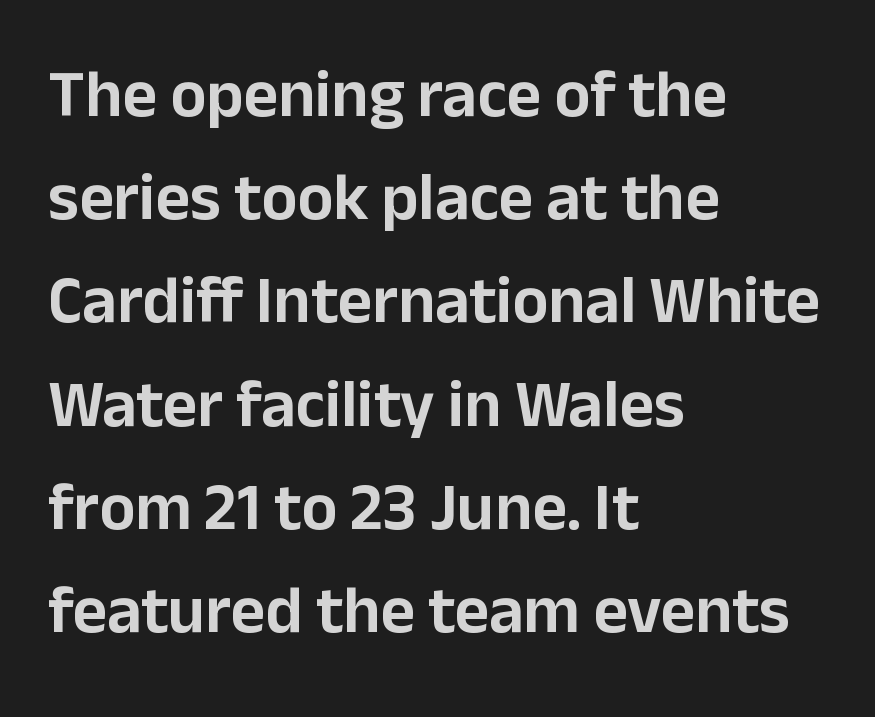
The image shows 67 px sans-serif type, upright; set left-aligned, normal line spacing (1.54x), normal letter spacing, not underlined; low stroke contrast and a medium x-height.
